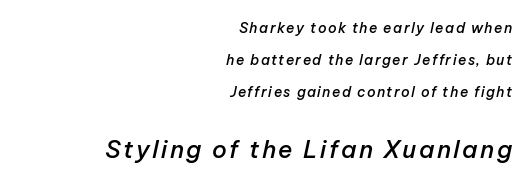
The image shows 24 px text type, italic (leaning right); set right-aligned, loose line spacing (2.27x), not underlined; the second (bottom) block is 1.71x larger.
